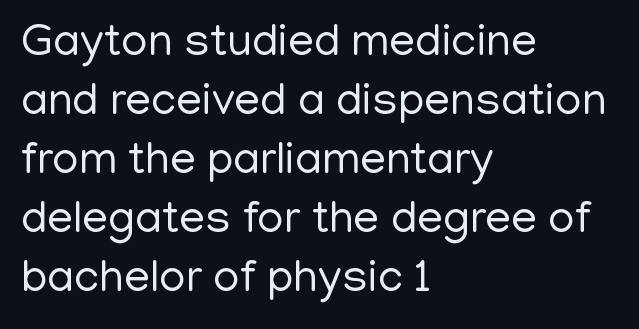
Q: Is the text bold? A: No.
Q: Is the text italic (slanted)? A: No, it is upright.
Q: Is the typeface a serif or a sans-serif typeface? A: Sans-serif.
Q: Is the text underlined? A: No.
Q: How is the paragraph aligned? A: Left-aligned.
Q: Is the spacing between letters normal or unusually wide? A: Normal.
Q: Is the spacing between lines tight, normal or loose? A: Normal.
Q: Width (condensed, normal, or wide)? A: Normal.
Q: Stroke contrast? A: Low.
Q: x-height? A: Medium.
Q: Monospaced? A: No.
